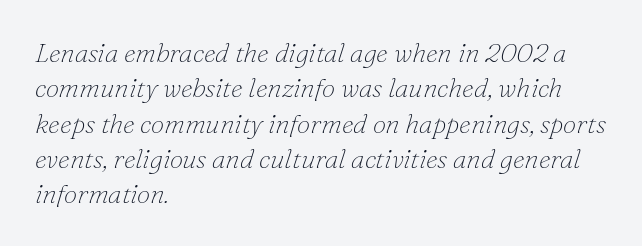
Q: Is the text bold? A: No.
Q: Is the text italic (slanted)? A: Yes, it leans right by about 16 degrees.
Q: Is the text underlined? A: No.
Q: How is the paragraph aligned? A: Left-aligned.
Q: Is the spacing between letters normal or unusually wide? A: Normal.
Q: Is the spacing between lines tight, normal or loose? A: Normal.
